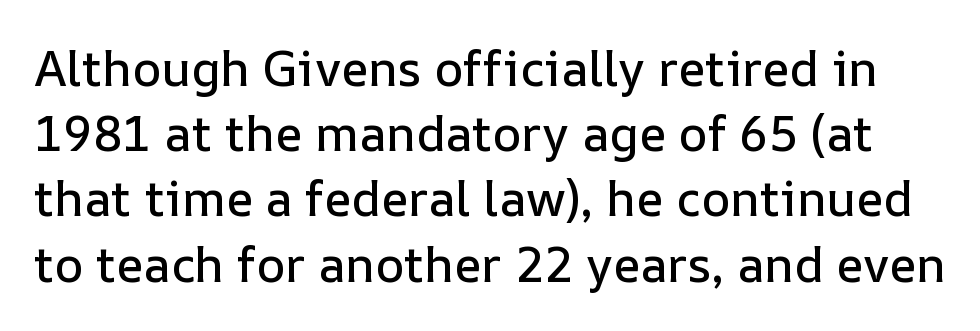
Q: Is the text italic (slanted)? A: No, it is upright.
Q: Is the text underlined? A: No.
Q: Is the spacing between letters normal or unusually wide? A: Normal.
Q: Is the spacing between lines tight, normal or loose? A: Normal.
Q: Width (condensed, normal, or wide)? A: Normal.
Q: Stroke contrast? A: Low.
Q: x-height? A: Medium.
Q: Monospaced? A: No.
